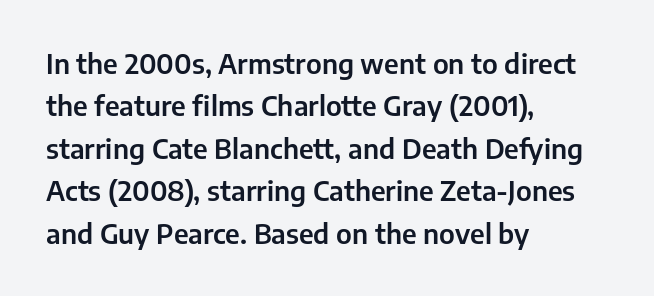
Q: Is the text italic (slanted)? A: No, it is upright.
Q: Is the text underlined? A: No.
Q: How is the paragraph aligned? A: Left-aligned.
Q: Is the spacing between letters normal or unusually wide? A: Normal.
Q: Is the spacing between lines tight, normal or loose? A: Normal.
